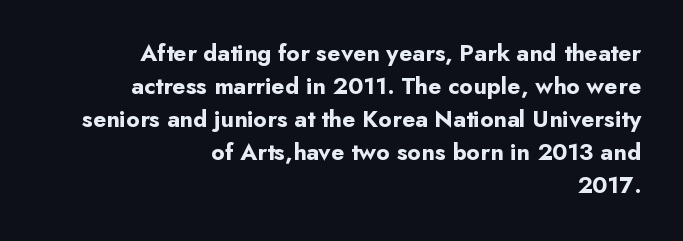
The image shows 24 px bold type, upright; set right-aligned, normal line spacing (1.37x), normal letter spacing, not underlined.
